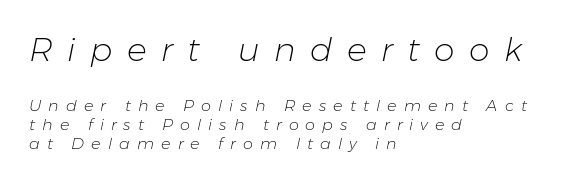
Q: Is the text bold? A: No.
Q: Is the text italic (slanted)? A: Yes, it leans right by about 11 degrees.
Q: Is the text underlined? A: No.
Q: How is the paragraph aligned? A: Left-aligned.
Q: Is the spacing between letters normal or unusually wide? A: Unusually wide.
Q: Which block of text is set in a larger size, the first (top) or the second (bottom)? A: The first (top) one.
Q: Width (condensed, normal, or wide)? A: Normal.
Q: Stroke contrast? A: Low.
Q: x-height? A: Medium.
Q: Monospaced? A: No.
